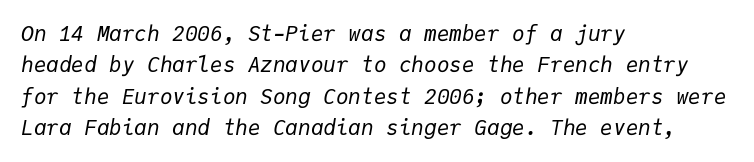
{"italic": "yes", "lean": "right", "slant_degrees": 9, "bold": "no", "underline": "no", "align": "left", "line_spacing": "normal", "line_spacing_ratio": 1.5, "letter_spacing": "normal", "letter_spacing_em": 0.0, "glyph_px": 21}
